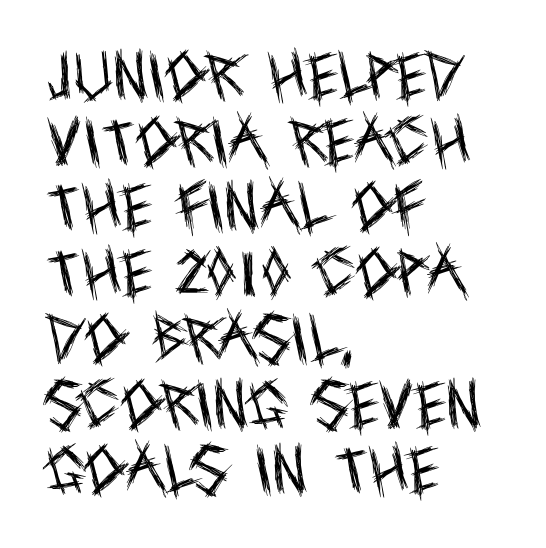
{"serif": "no", "italic": "no", "bold": "no", "weight": "regular", "width": "condensed", "x_height": "large", "monospaced": "no", "underline": "no", "align": "left", "line_spacing_ratio": 1.24, "letter_spacing": "normal", "letter_spacing_em": 0.0, "glyph_px": 53}
